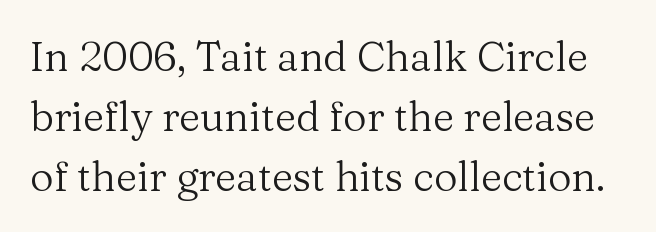
The image shows 41 px regular-weight serif type, upright; set normal line spacing (1.46x), normal letter spacing, not underlined; medium stroke contrast and a medium x-height.
